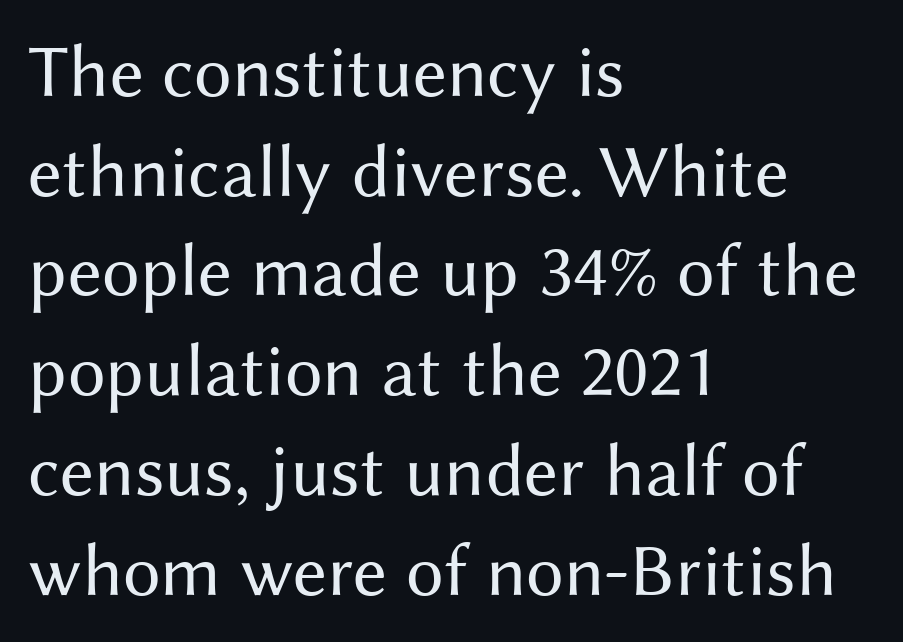
The image shows 75 px regular-weight sans-serif type, upright; set left-aligned, normal line spacing (1.33x), normal letter spacing, not underlined; medium stroke contrast and a medium x-height.
